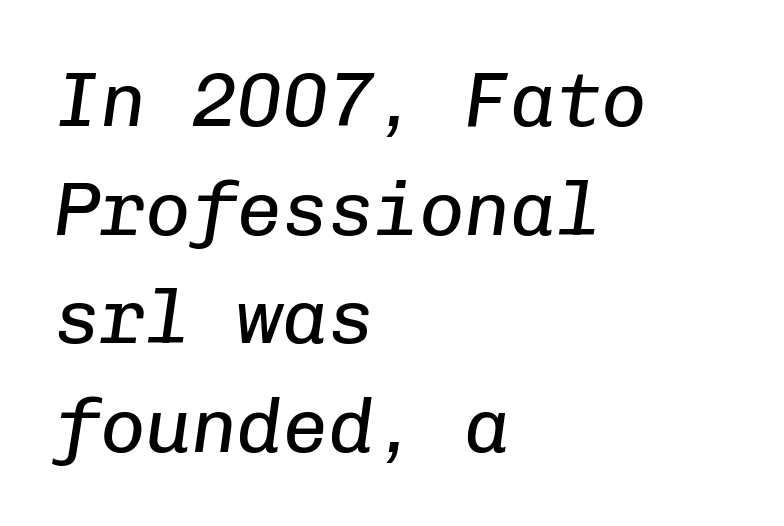
{"italic": "yes", "lean": "right", "slant_degrees": 8, "bold": "no", "weight": "regular", "width": "normal", "stroke_contrast": "low", "x_height": "medium", "monospaced": "yes", "underline": "no", "align": "left", "line_spacing": "normal", "line_spacing_ratio": 1.43, "letter_spacing": "normal", "letter_spacing_em": 0.0, "glyph_px": 76}
